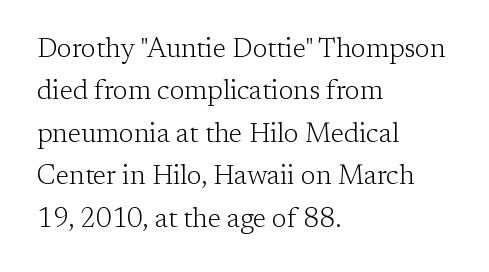
Characters follow at the spacing the type designer built in. Where is the straight margin? On the left. Weight: regular or lighter. Check the space under the baseline: it is left empty. Each new line begins a customary step beneath the previous one.
